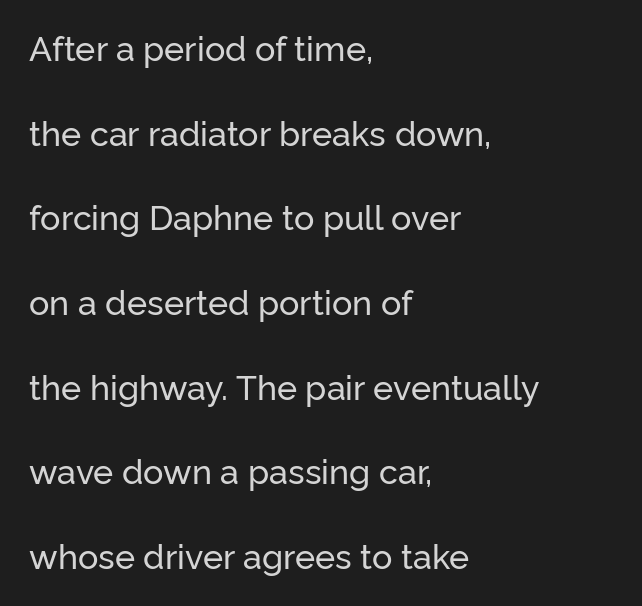
{"serif": "no", "italic": "no", "width": "normal", "stroke_contrast": "low", "x_height": "medium", "monospaced": "no", "underline": "no", "align": "left", "line_spacing": "loose", "line_spacing_ratio": 2.49, "letter_spacing": "normal", "letter_spacing_em": 0.0, "glyph_px": 34}
